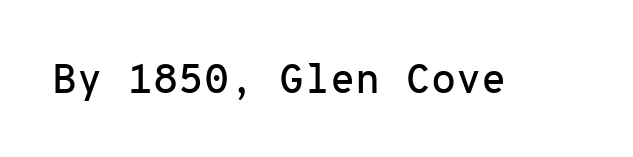
The image shows 41 px sans-serif type, upright, monospaced; set normal letter spacing, not underlined; low stroke contrast and a medium x-height.
